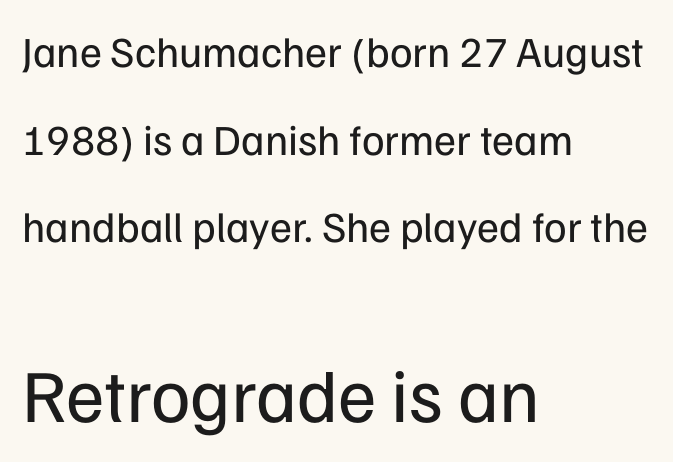
Q: Is the text bold? A: No.
Q: Is the text italic (slanted)? A: No, it is upright.
Q: Is the typeface a serif or a sans-serif typeface? A: Sans-serif.
Q: Is the text underlined? A: No.
Q: How is the paragraph aligned? A: Left-aligned.
Q: Is the spacing between letters normal or unusually wide? A: Normal.
Q: Is the spacing between lines tight, normal or loose? A: Loose.
Q: Which block of text is set in a larger size, the first (top) or the second (bottom)? A: The second (bottom) one.
Q: Width (condensed, normal, or wide)? A: Normal.
Q: Stroke contrast? A: Low.
Q: x-height? A: Medium.
Q: Monospaced? A: No.
